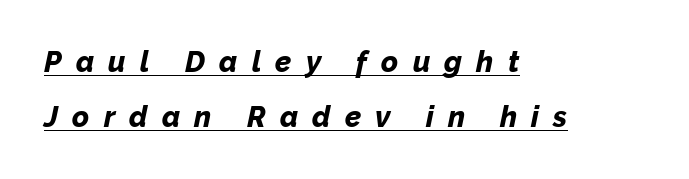
The image shows 29 px bold type, italic (leaning right); set left-aligned, loose line spacing (1.9x), unusually wide letter spacing (+0.49 em), underlined; low stroke contrast and a medium x-height.
